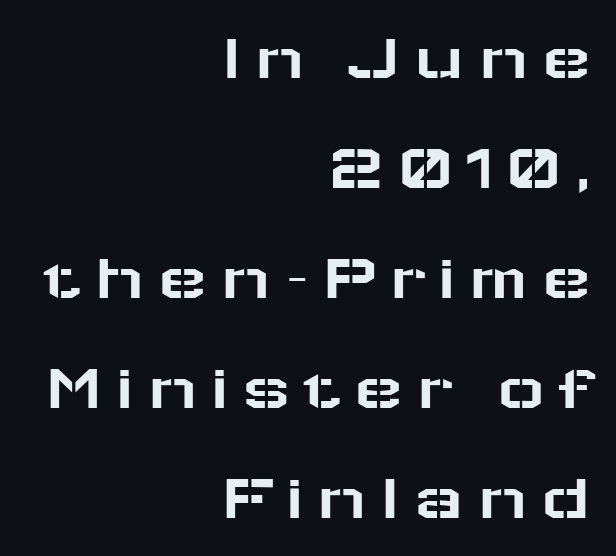
The image shows 67 px wide sans-serif type, upright; set right-aligned, normal line spacing (1.64x), not underlined; low stroke contrast and a medium x-height.
